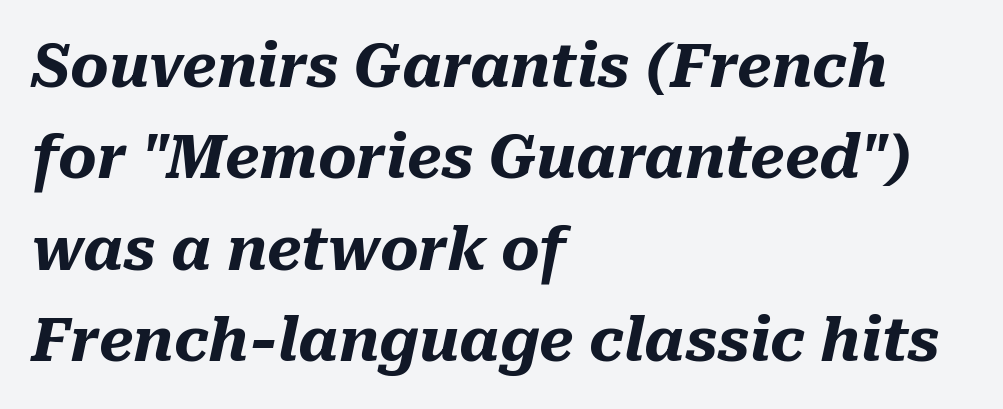
One-word summary of the alignment: left. The specimen omits any rule beneath the text block's lines. Yep, that's italic — everything's leaning. Interline gaps are of average width in this sample. Character widths vary here, with narrow letters taking less room than wide ones. The passage shown is emphatically bold.
